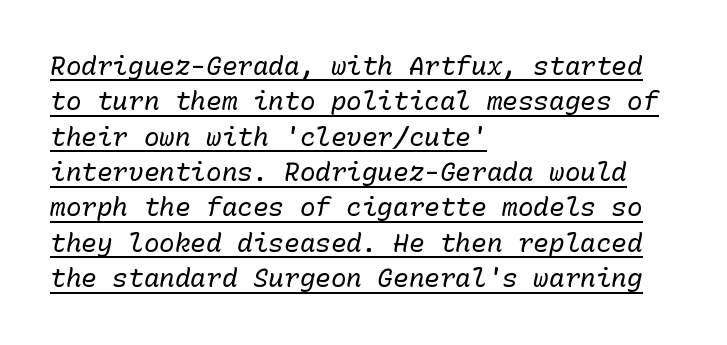
{"italic": "yes", "lean": "right", "slant_degrees": 10, "bold": "no", "underline": "yes", "align": "left", "line_spacing": "normal", "line_spacing_ratio": 1.36, "letter_spacing": "normal", "letter_spacing_em": 0.0, "glyph_px": 26}
